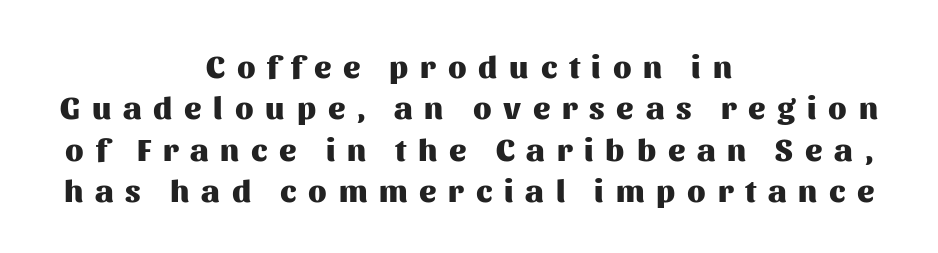
{"serif": "no", "italic": "no", "bold": "yes", "weight": "heavy", "width": "normal", "stroke_contrast": "medium", "x_height": "medium", "monospaced": "no", "underline": "no", "align": "center", "line_spacing": "normal", "line_spacing_ratio": 1.29, "letter_spacing": "wide", "letter_spacing_em": 0.37, "glyph_px": 32}
